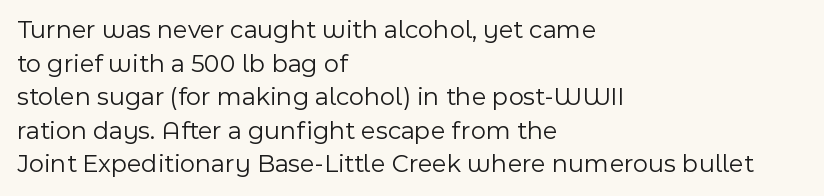
{"italic": "no", "bold": "no", "underline": "no", "align": "left", "line_spacing": "normal", "line_spacing_ratio": 1.29, "letter_spacing": "normal", "letter_spacing_em": 0.0, "glyph_px": 26}
